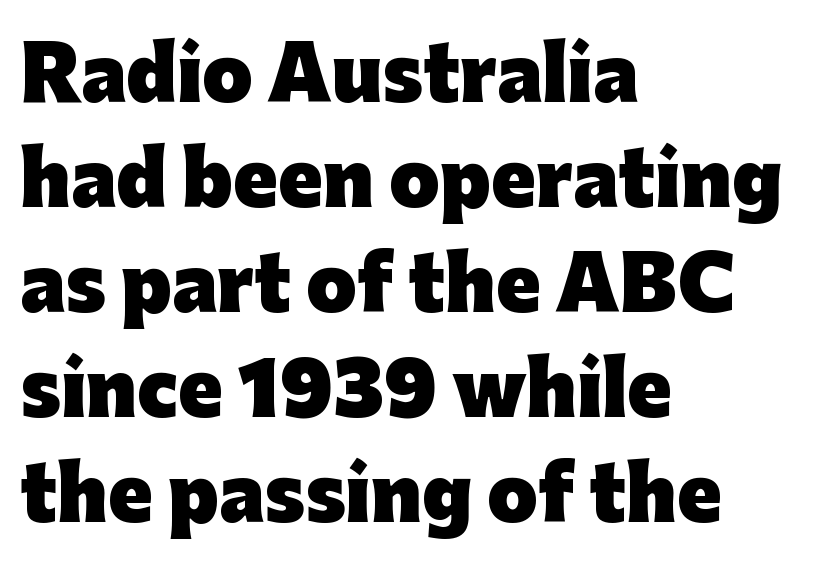
{"serif": "no", "italic": "no", "bold": "yes", "weight": "heavy", "width": "normal", "stroke_contrast": "low", "x_height": "medium", "monospaced": "no", "underline": "no", "align": "left", "line_spacing": "normal", "line_spacing_ratio": 1.44, "letter_spacing": "normal", "letter_spacing_em": 0.0, "glyph_px": 73}
